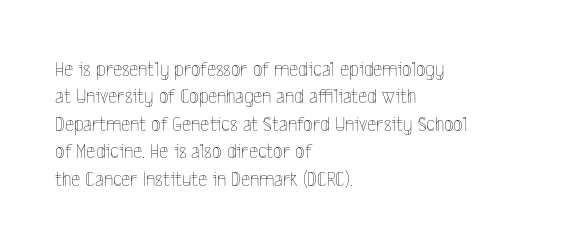
Q: Is the text bold? A: No.
Q: Is the text italic (slanted)? A: No, it is upright.
Q: Is the text underlined? A: No.
Q: How is the paragraph aligned? A: Left-aligned.
Q: Is the spacing between letters normal or unusually wide? A: Normal.
Q: Is the spacing between lines tight, normal or loose? A: Normal.
